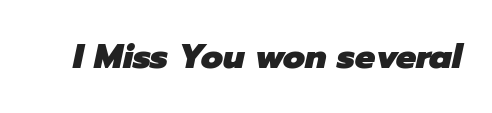
Letters rest on an invisible, unmarked baseline. Notice how the stems are inclined rather than vertical — that's the hallmark of italics. Default kerning and tracking; the words read as compact shapes. Typographic density is high because the face is bold.
